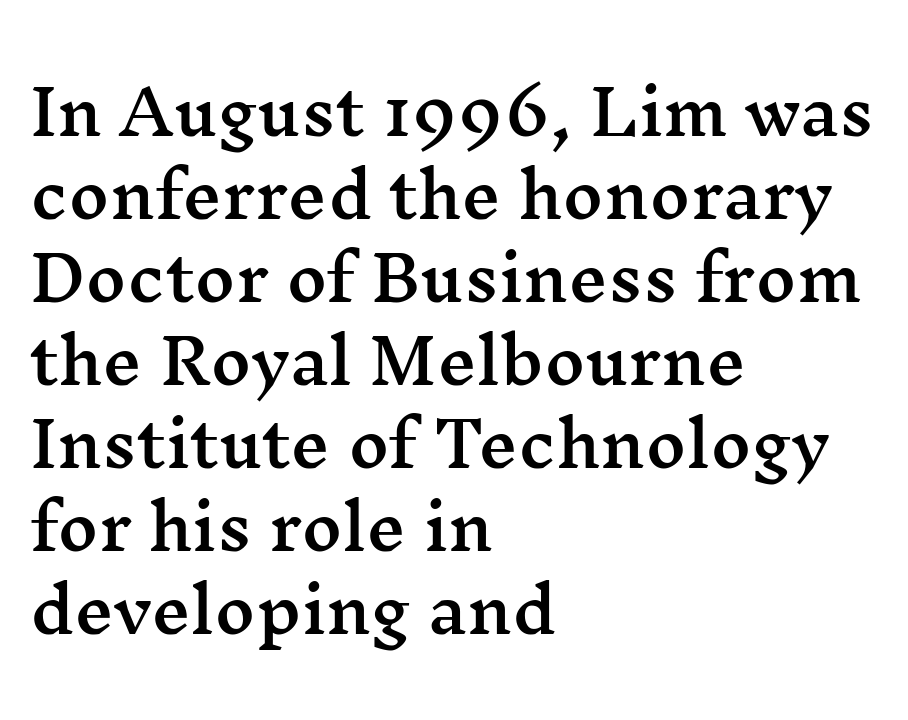
Q: Is the text italic (slanted)? A: No, it is upright.
Q: Is the typeface a serif or a sans-serif typeface? A: Serif.
Q: Is the text underlined? A: No.
Q: How is the paragraph aligned? A: Left-aligned.
Q: Is the spacing between letters normal or unusually wide? A: Normal.
Q: Is the spacing between lines tight, normal or loose? A: Normal.
Q: Width (condensed, normal, or wide)? A: Wide.
Q: Stroke contrast? A: Medium.
Q: x-height? A: Medium.
Q: Monospaced? A: No.
